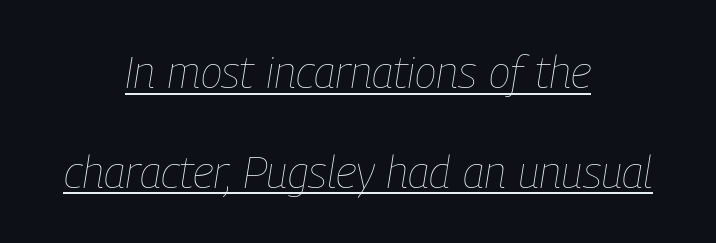
Each letter keeps its own natural width here, so spacing adapts to shape. Each word holds together tightly as a unit, with standard inter-letter gaps. Is this a heavy cut? Hardly; it is regular or lighter. Quick note: underline on. This rendering uses center alignment, leaving both contours irregular but symmetric. Emphasis-style slanted type is in use.
